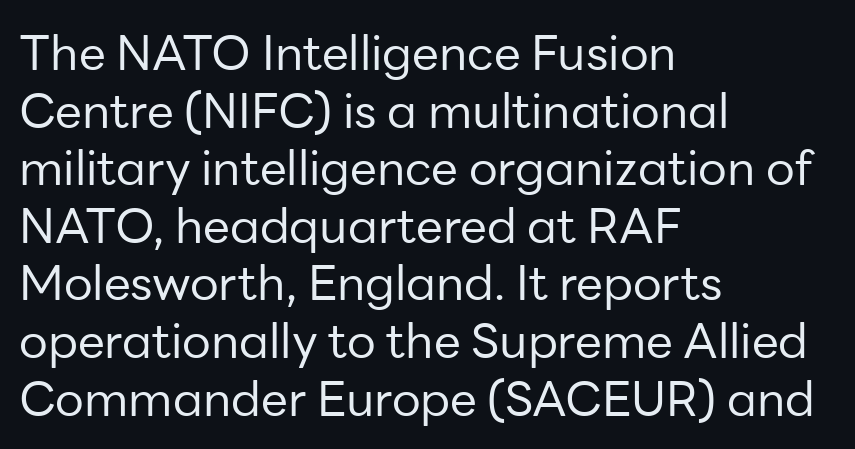
Upright lettering throughout. Each line starts at the same left margin while the right side varies. This sample has the flowing, uneven cadence of proportional lettering. In terms of letterform style, serifs are entirely absent. Vertical stems look standard width or narrower in stroke. Any mark beneath the type? The region is blank.
